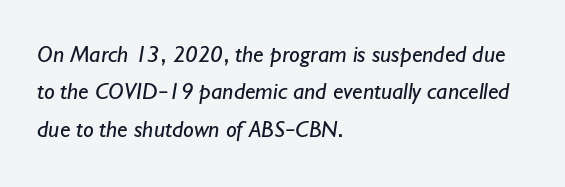
{"bold": "no", "underline": "no", "align": "left", "line_spacing": "normal", "line_spacing_ratio": 1.56, "letter_spacing": "normal", "letter_spacing_em": 0.0, "glyph_px": 24}
